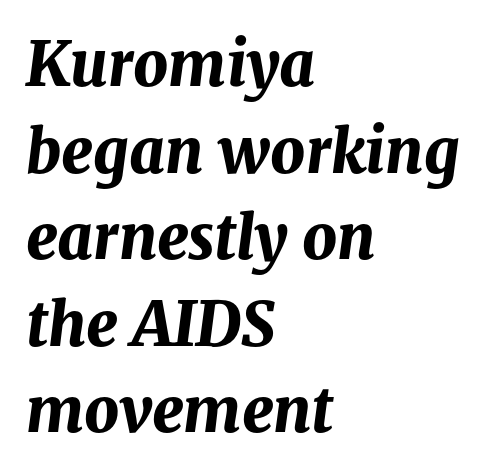
The image shows 61 px bold type, italic (leaning right); set left-aligned, normal line spacing (1.42x), normal letter spacing, not underlined; medium stroke contrast and a medium x-height.
